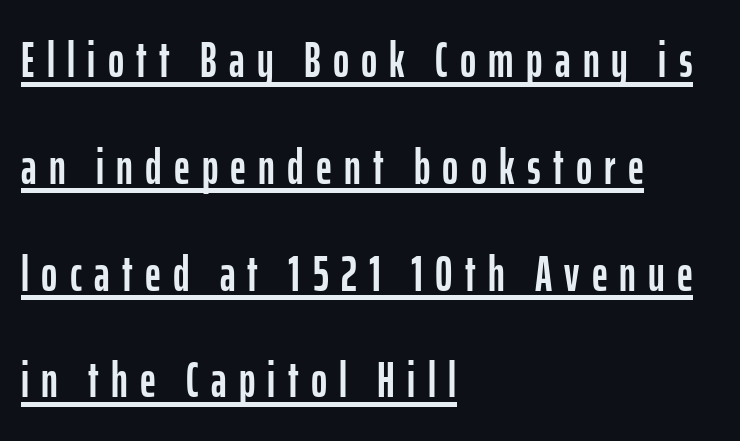
{"serif": "no", "italic": "no", "width": "condensed", "stroke_contrast": "low", "x_height": "medium", "monospaced": "no", "underline": "yes", "align": "left", "line_spacing": "loose", "line_spacing_ratio": 2.18, "letter_spacing": "wide", "letter_spacing_em": 0.25, "glyph_px": 49}
